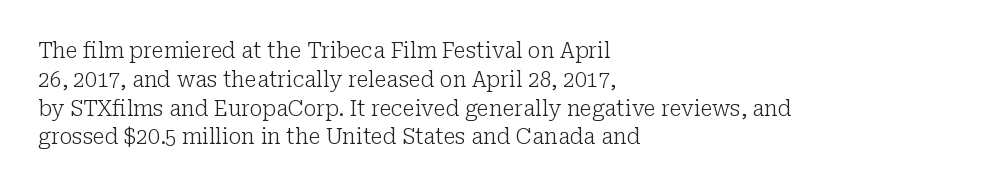
Q: Is the text bold? A: No.
Q: Is the text italic (slanted)? A: No, it is upright.
Q: Is the text underlined? A: No.
Q: How is the paragraph aligned? A: Left-aligned.
Q: Is the spacing between letters normal or unusually wide? A: Normal.
Q: Is the spacing between lines tight, normal or loose? A: Normal.
